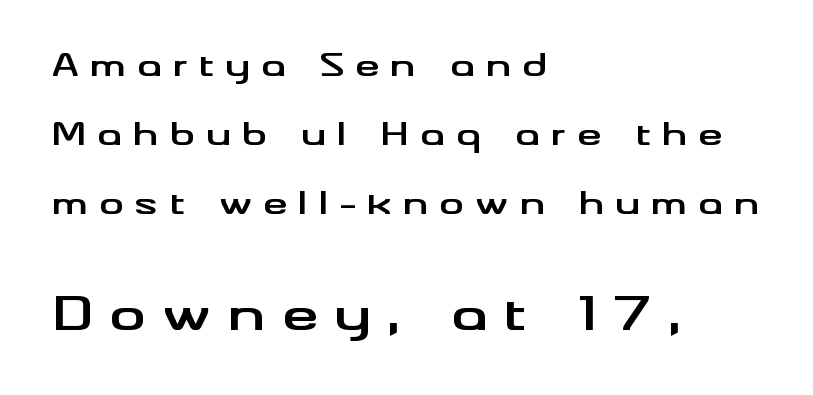
Q: Is the text bold? A: Yes.
Q: Is the text italic (slanted)? A: No, it is upright.
Q: Is the typeface a serif or a sans-serif typeface? A: Sans-serif.
Q: Is the text underlined? A: No.
Q: How is the paragraph aligned? A: Left-aligned.
Q: Is the spacing between letters normal or unusually wide? A: Unusually wide.
Q: Is the spacing between lines tight, normal or loose? A: Loose.
Q: Which block of text is set in a larger size, the first (top) or the second (bottom)? A: The second (bottom) one.
Q: Width (condensed, normal, or wide)? A: Wide.
Q: Stroke contrast? A: Medium.
Q: x-height? A: Small.
Q: Monospaced? A: No.
